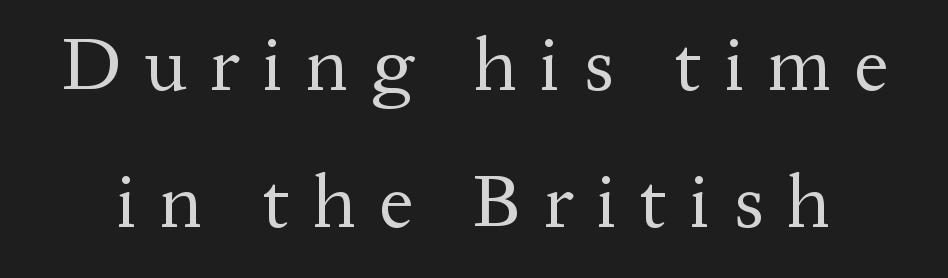
{"serif": "yes", "italic": "no", "bold": "no", "weight": "regular", "width": "normal", "stroke_contrast": "medium", "x_height": "medium", "monospaced": "no", "underline": "no", "line_spacing_ratio": 1.8, "letter_spacing": "wide", "letter_spacing_em": 0.3, "glyph_px": 76}
